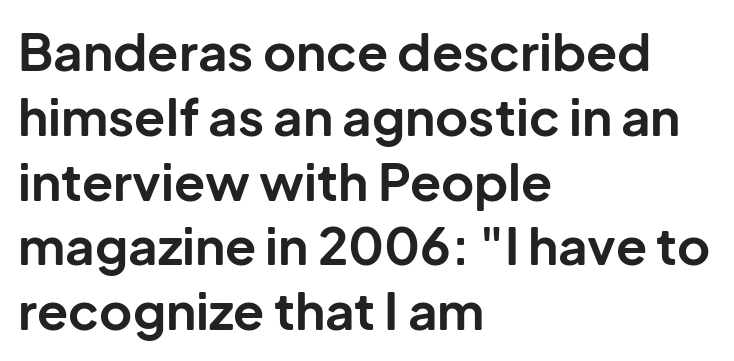
The image shows 51 px bold sans-serif type, upright; set left-aligned, normal line spacing (1.27x), normal letter spacing, not underlined; low stroke contrast and a medium x-height.
